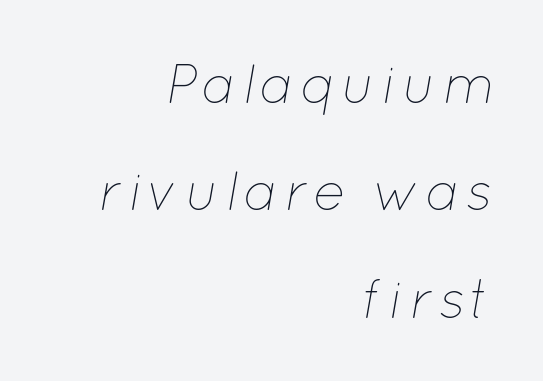
Letters rest on an invisible, unmarked baseline. Notice the wide empty band between every row — that's loose leading. Note the varied advance widths — an 'i' is clearly narrower than an 'm'. The rendering applies a slant to the glyphs.
